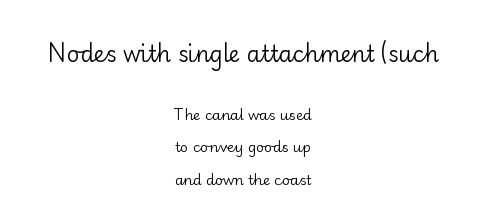
Q: Is the text bold? A: No.
Q: Is the text italic (slanted)? A: No, it is upright.
Q: Is the text underlined? A: No.
Q: How is the paragraph aligned? A: Centered.
Q: Is the spacing between letters normal or unusually wide? A: Normal.
Q: Is the spacing between lines tight, normal or loose? A: Loose.
Q: Which block of text is set in a larger size, the first (top) or the second (bottom)? A: The first (top) one.
